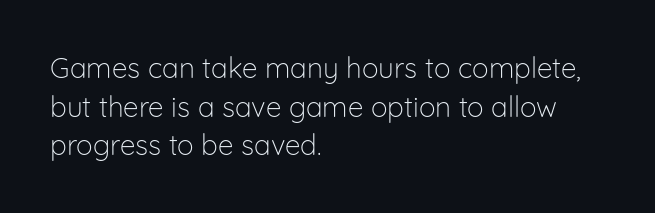
Q: Is the text bold? A: No.
Q: Is the text italic (slanted)? A: No, it is upright.
Q: Is the typeface a serif or a sans-serif typeface? A: Sans-serif.
Q: Is the text underlined? A: No.
Q: How is the paragraph aligned? A: Left-aligned.
Q: Is the spacing between letters normal or unusually wide? A: Normal.
Q: Is the spacing between lines tight, normal or loose? A: Normal.
Q: Width (condensed, normal, or wide)? A: Normal.
Q: Stroke contrast? A: Low.
Q: x-height? A: Medium.
Q: Monospaced? A: No.
